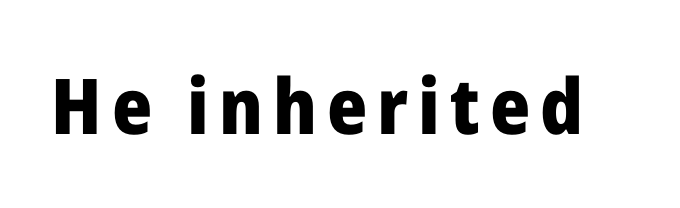
Q: Is the text bold? A: Yes.
Q: Is the text italic (slanted)? A: No, it is upright.
Q: Is the typeface a serif or a sans-serif typeface? A: Sans-serif.
Q: Is the text underlined? A: No.
Q: Width (condensed, normal, or wide)? A: Normal.
Q: Stroke contrast? A: Low.
Q: x-height? A: Medium.
Q: Monospaced? A: No.
